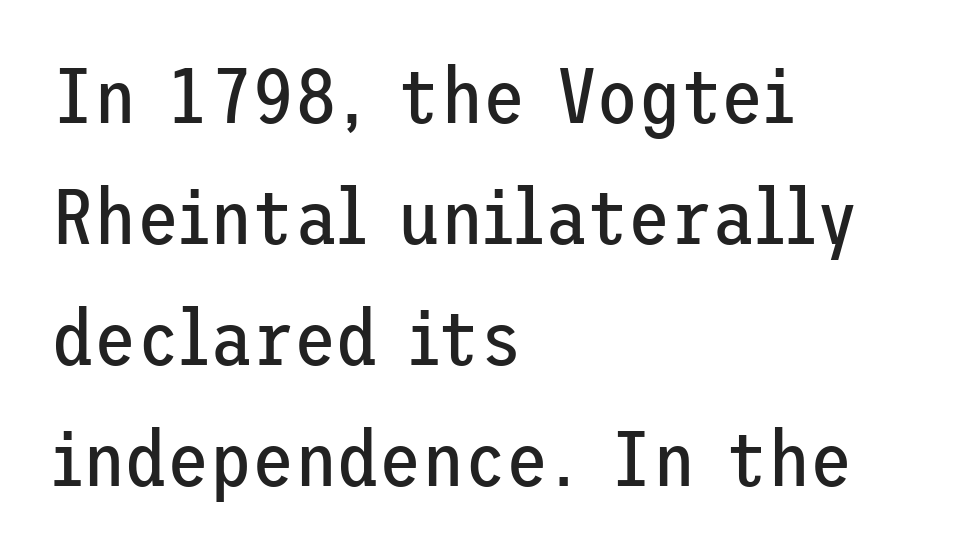
The image shows 77 px regular-weight sans-serif type, upright; set left-aligned, normal line spacing (1.57x), normal letter spacing, not underlined; low stroke contrast and a medium x-height.
